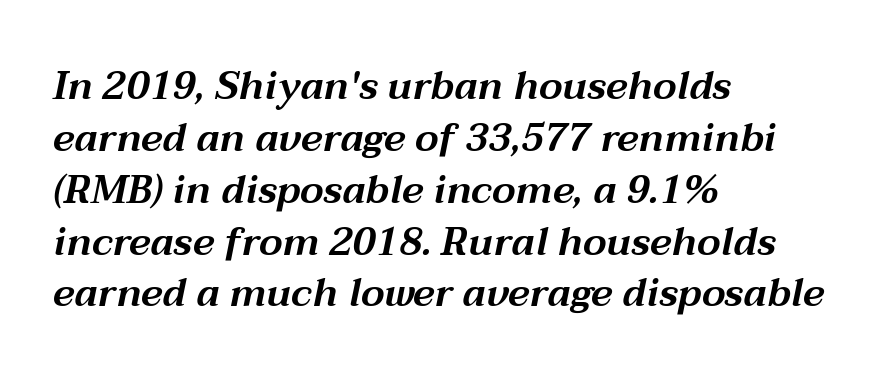
Q: Is the text italic (slanted)? A: Yes, it leans right by about 12 degrees.
Q: Is the text underlined? A: No.
Q: How is the paragraph aligned? A: Left-aligned.
Q: Is the spacing between letters normal or unusually wide? A: Normal.
Q: Is the spacing between lines tight, normal or loose? A: Normal.
Q: Width (condensed, normal, or wide)? A: Wide.
Q: Stroke contrast? A: Medium.
Q: x-height? A: Medium.
Q: Monospaced? A: No.
